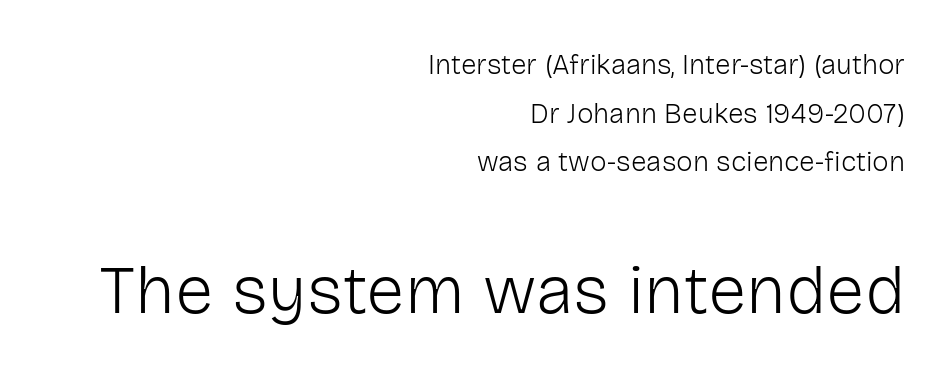
{"serif": "no", "italic": "no", "bold": "no", "weight": "light", "width": "normal", "stroke_contrast": "low", "x_height": "medium", "monospaced": "no", "underline": "no", "align": "right", "line_spacing_ratio": 1.74, "letter_spacing": "normal", "letter_spacing_em": 0.0, "larger_block": "second", "size_ratio": 2.46, "glyph_px": 69}
